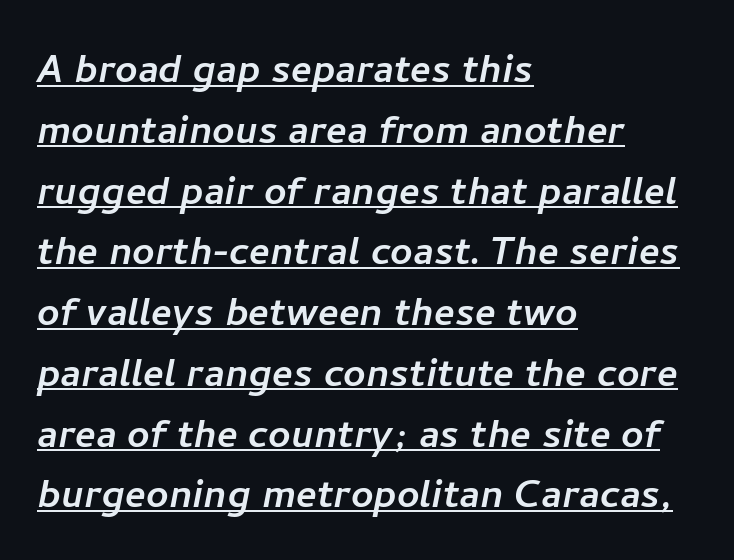
{"serif": "no", "width": "normal", "stroke_contrast": "low", "x_height": "medium", "monospaced": "no", "underline": "yes", "align": "left", "line_spacing_ratio": 1.24, "letter_spacing": "normal", "letter_spacing_em": 0.0, "glyph_px": 49}
